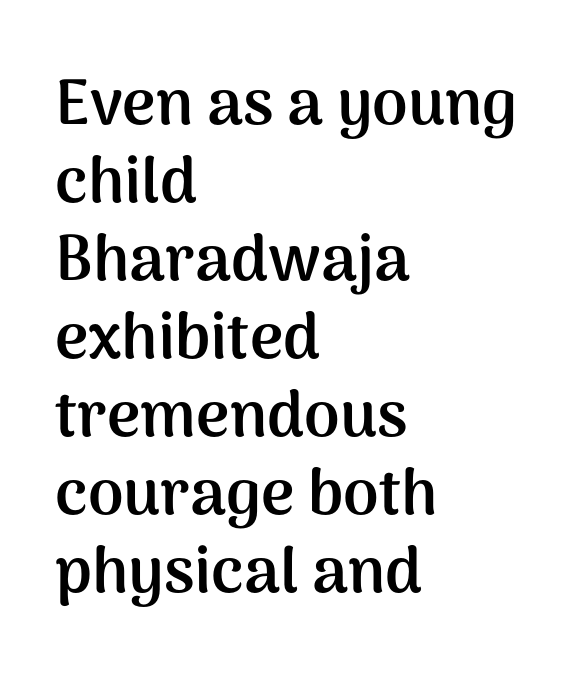
{"serif": "no", "italic": "no", "bold": "yes", "weight": "semibold", "width": "normal", "stroke_contrast": "medium", "x_height": "medium", "monospaced": "no", "underline": "no", "align": "left", "line_spacing_ratio": 1.22, "letter_spacing": "normal", "letter_spacing_em": 0.0, "glyph_px": 64}
